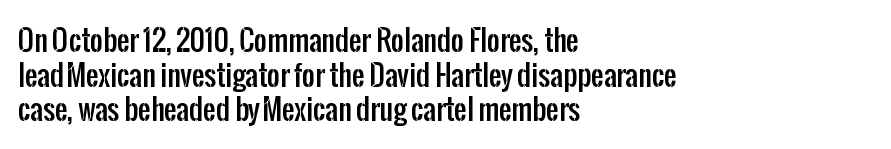
Q: Is the text italic (slanted)? A: No, it is upright.
Q: Is the typeface a serif or a sans-serif typeface? A: Sans-serif.
Q: Is the text underlined? A: No.
Q: How is the paragraph aligned? A: Left-aligned.
Q: Is the spacing between letters normal or unusually wide? A: Normal.
Q: Width (condensed, normal, or wide)? A: Condensed.
Q: Stroke contrast? A: Low.
Q: x-height? A: Medium.
Q: Monospaced? A: No.
